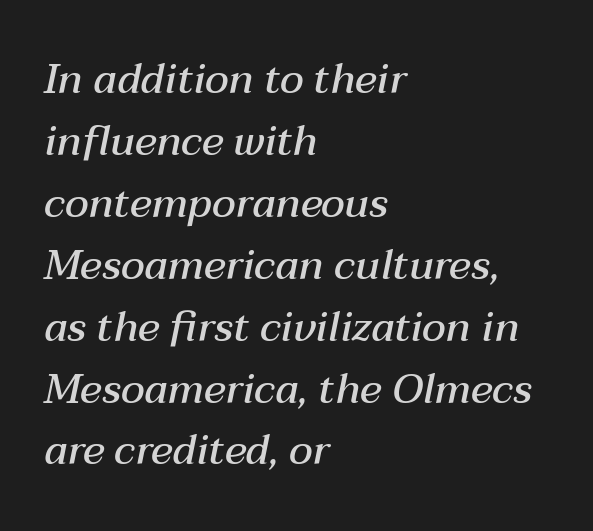
Q: Is the text bold? A: Semi-bold.
Q: Is the text italic (slanted)? A: Yes, it leans right by about 12 degrees.
Q: Is the text underlined? A: No.
Q: How is the paragraph aligned? A: Left-aligned.
Q: Is the spacing between letters normal or unusually wide? A: Normal.
Q: Is the spacing between lines tight, normal or loose? A: Normal.
Q: Width (condensed, normal, or wide)? A: Normal.
Q: Stroke contrast? A: Medium.
Q: x-height? A: Medium.
Q: Monospaced? A: No.
